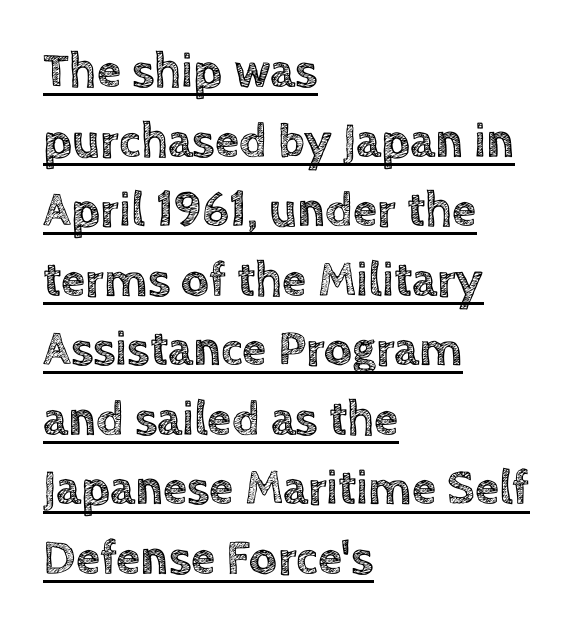
The image shows 49 px text type, upright; set left-aligned, normal line spacing (1.42x), normal letter spacing, underlined; a large x-height.
